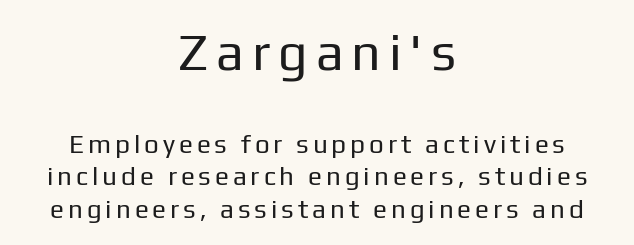
The image shows 52 px regular-weight sans-serif type, upright; set centered, normal line spacing (1.25x), not underlined; the first (top) block is 2.0x larger; low stroke contrast and a medium x-height.
